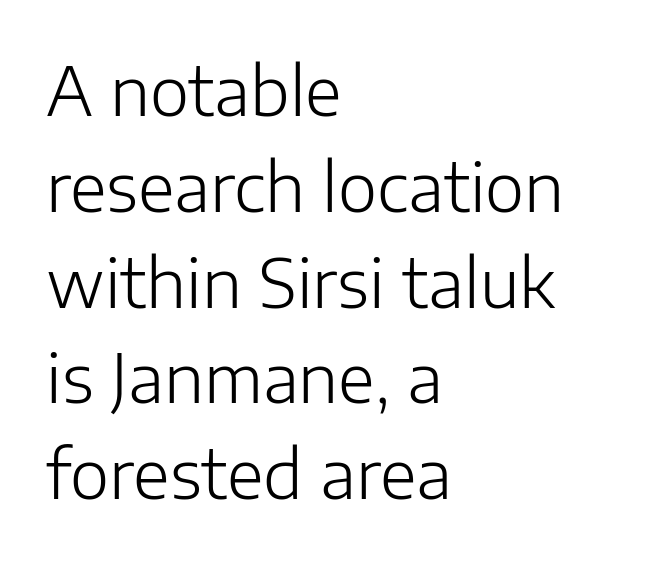
Q: Is the text bold? A: No.
Q: Is the text italic (slanted)? A: No, it is upright.
Q: Is the typeface a serif or a sans-serif typeface? A: Sans-serif.
Q: Is the text underlined? A: No.
Q: How is the paragraph aligned? A: Left-aligned.
Q: Is the spacing between letters normal or unusually wide? A: Normal.
Q: Is the spacing between lines tight, normal or loose? A: Normal.
Q: Width (condensed, normal, or wide)? A: Normal.
Q: Stroke contrast? A: Low.
Q: x-height? A: Medium.
Q: Monospaced? A: No.
